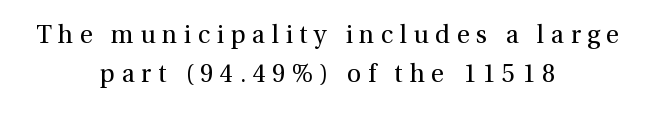
Tracking here is generous; glyphs stand well apart from one another. Leftover space on each line is divided equally before and after the words. The letters stand straight up with perfectly vertical stems. Regular leading.
